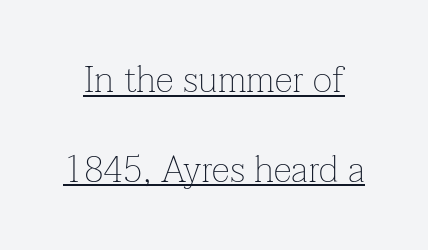
{"serif": "yes", "italic": "no", "bold": "no", "weight": "thin", "width": "normal", "stroke_contrast": "low", "x_height": "medium", "monospaced": "no", "underline": "yes", "line_spacing": "loose", "line_spacing_ratio": 2.42, "letter_spacing": "normal", "letter_spacing_em": 0.0, "glyph_px": 37}
